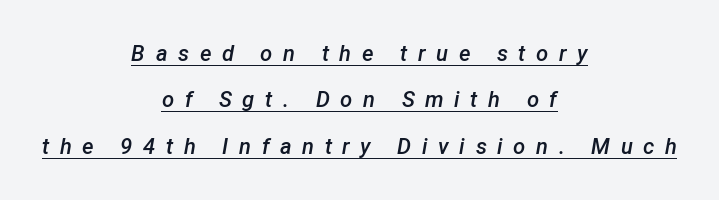
The image shows 22 px text type, italic (leaning right); set centered, loose line spacing (2.11x), unusually wide letter spacing (+0.48 em), underlined.
